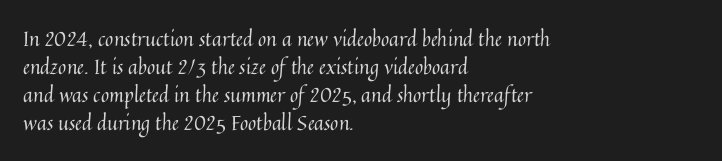
{"bold": "no", "underline": "no", "align": "left", "line_spacing": "normal", "line_spacing_ratio": 1.4, "letter_spacing": "normal", "letter_spacing_em": 0.0, "glyph_px": 20}
